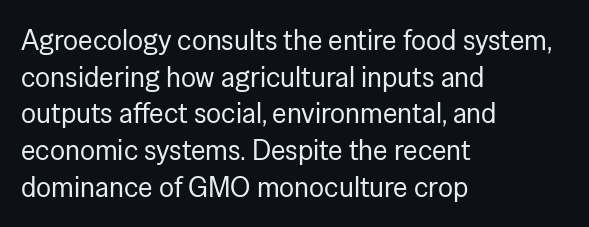
Characters follow at the spacing the type designer built in. Whoever set this chose a conventional vertical rhythm. No letter is thick-stroked: the sample isn't bold. The typeface chosen for these lines omits serifs. Where is the straight margin? On the left.
